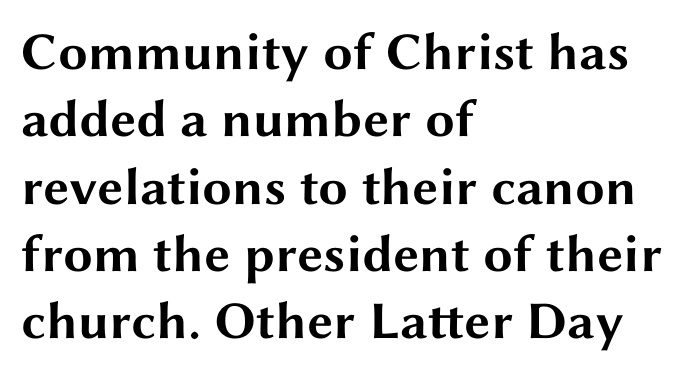
Q: Is the text bold? A: Yes.
Q: Is the text italic (slanted)? A: No, it is upright.
Q: Is the typeface a serif or a sans-serif typeface? A: Sans-serif.
Q: Is the text underlined? A: No.
Q: How is the paragraph aligned? A: Left-aligned.
Q: Is the spacing between letters normal or unusually wide? A: Normal.
Q: Is the spacing between lines tight, normal or loose? A: Normal.
Q: Width (condensed, normal, or wide)? A: Wide.
Q: Stroke contrast? A: Medium.
Q: x-height? A: Medium.
Q: Monospaced? A: No.
